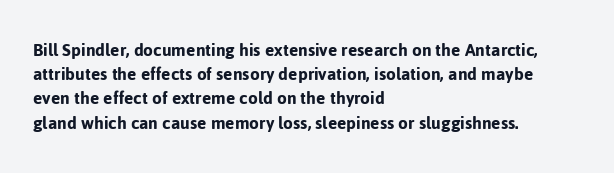
If you drew a line through each stem, it would be perfectly vertical. The line texture is even and compact thanks to regular tracking. Which margin do the lines hug? The left one — the right edge is uneven. Letters rest on an invisible, unmarked baseline.
